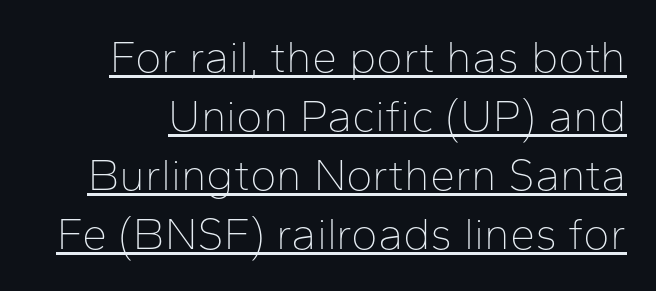
Q: Is the text bold? A: No.
Q: Is the text italic (slanted)? A: No, it is upright.
Q: Is the typeface a serif or a sans-serif typeface? A: Sans-serif.
Q: Is the text underlined? A: Yes.
Q: Is the spacing between letters normal or unusually wide? A: Normal.
Q: Is the spacing between lines tight, normal or loose? A: Normal.
Q: Width (condensed, normal, or wide)? A: Normal.
Q: Stroke contrast? A: Low.
Q: x-height? A: Medium.
Q: Monospaced? A: No.
